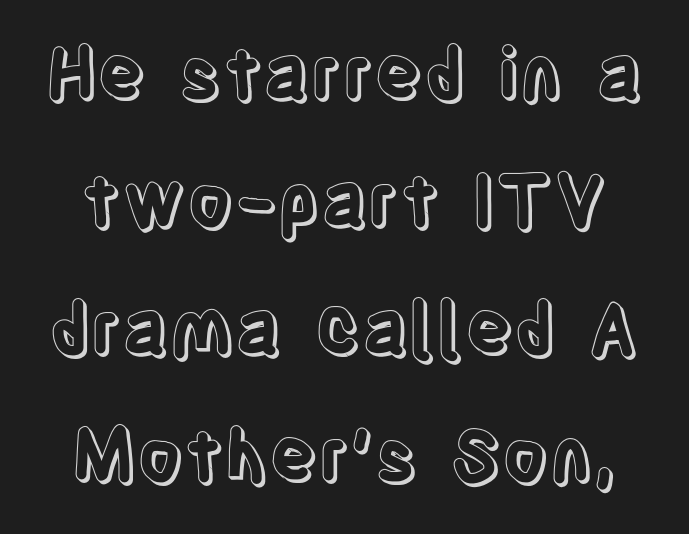
{"italic": "no", "width": "condensed", "x_height": "large", "monospaced": "no", "underline": "no", "line_spacing_ratio": 1.77, "letter_spacing": "normal", "letter_spacing_em": 0.0, "glyph_px": 72}
